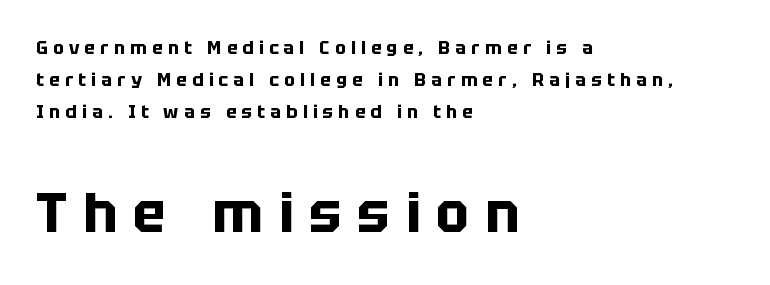
Q: Is the text bold? A: Yes.
Q: Is the text italic (slanted)? A: No, it is upright.
Q: Is the typeface a serif or a sans-serif typeface? A: Sans-serif.
Q: Is the text underlined? A: No.
Q: How is the paragraph aligned? A: Left-aligned.
Q: Is the spacing between letters normal or unusually wide? A: Unusually wide.
Q: Which block of text is set in a larger size, the first (top) or the second (bottom)? A: The second (bottom) one.
Q: Width (condensed, normal, or wide)? A: Normal.
Q: Stroke contrast? A: Low.
Q: x-height? A: Large.
Q: Monospaced? A: No.
